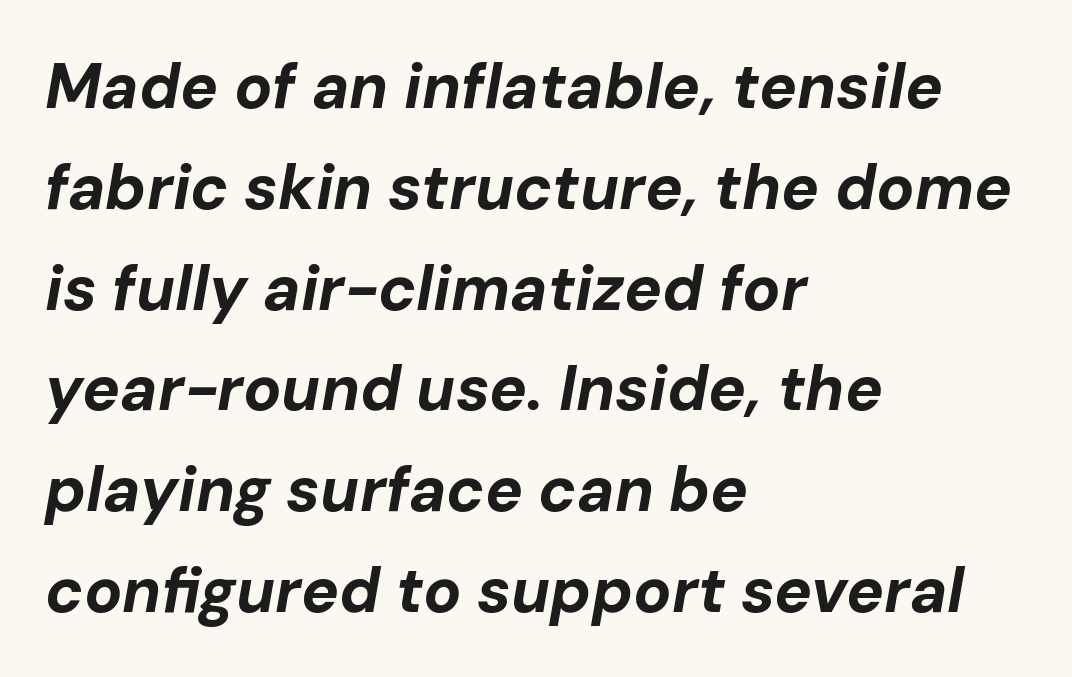
Q: Is the text bold? A: Yes.
Q: Is the text italic (slanted)? A: Yes, it leans right by about 10 degrees.
Q: Is the text underlined? A: No.
Q: How is the paragraph aligned? A: Left-aligned.
Q: Is the spacing between letters normal or unusually wide? A: Normal.
Q: Is the spacing between lines tight, normal or loose? A: Normal.
Q: Width (condensed, normal, or wide)? A: Normal.
Q: Stroke contrast? A: Low.
Q: x-height? A: Medium.
Q: Monospaced? A: No.
